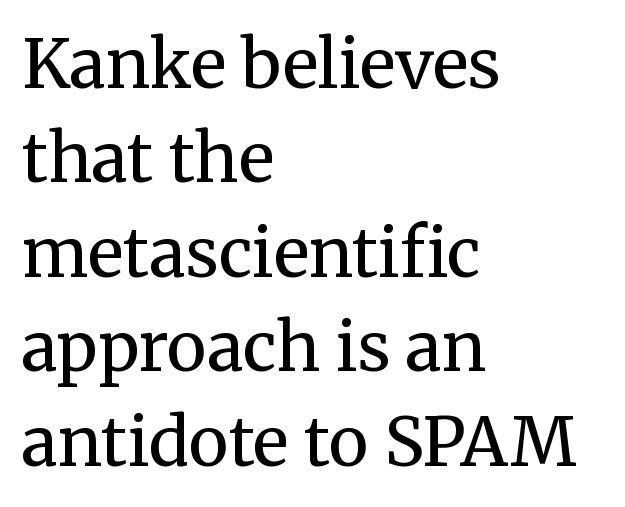
Between one letter and the next there's only the usual sliver of space. Character widths vary here, with narrow letters taking less room than wide ones. A clean baseline with only descenders dipping below it. Is this a heavy cut? Hardly; it is regular or lighter.
